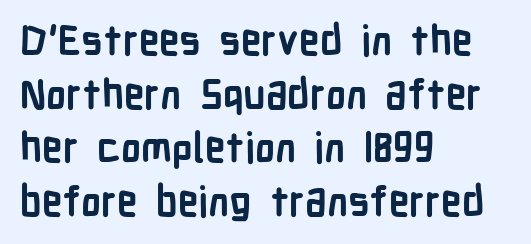
The image shows 41 px semibold, condensed sans-serif type, upright; set left-aligned, normal line spacing (1.31x), normal letter spacing, not underlined; low stroke contrast and a medium x-height.
